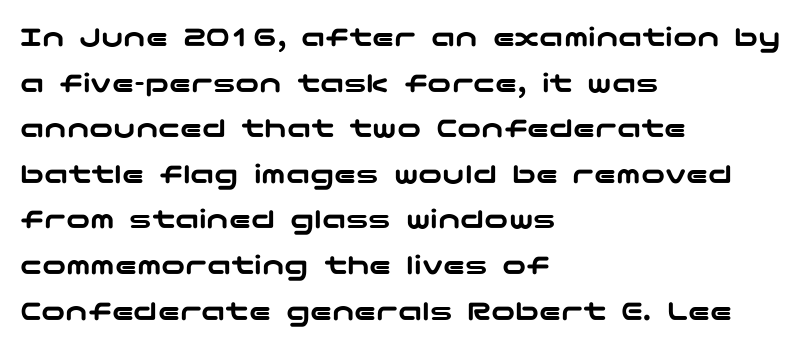
{"serif": "no", "italic": "no", "width": "wide", "stroke_contrast": "low", "x_height": "medium", "underline": "no", "align": "left", "line_spacing": "normal", "line_spacing_ratio": 1.52, "letter_spacing": "normal", "letter_spacing_em": 0.0, "glyph_px": 30}
